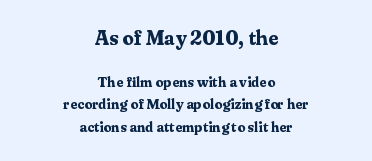
{"italic": "no", "bold": "yes", "underline": "no", "align": "center", "line_spacing": "normal", "line_spacing_ratio": 1.6, "letter_spacing": "normal", "letter_spacing_em": 0.0, "larger_block": "first", "size_ratio": 1.43, "glyph_px": 20}
